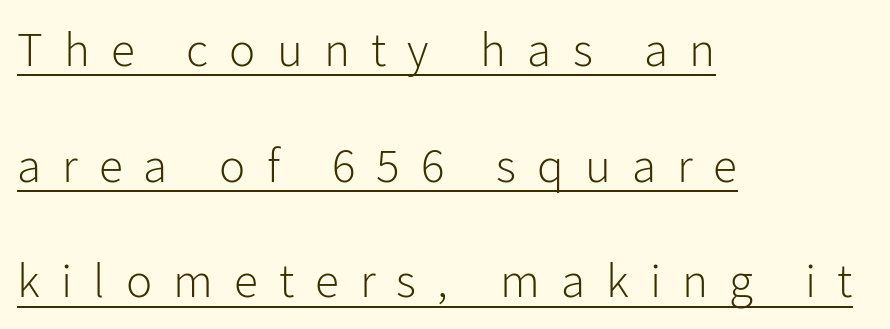
The image shows 49 px light sans-serif type, upright; set left-aligned, loose line spacing (2.36x), unusually wide letter spacing (+0.43 em), underlined; low stroke contrast and a medium x-height.
